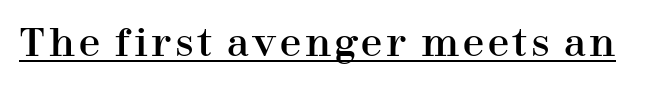
Q: Is the text italic (slanted)? A: No, it is upright.
Q: Is the typeface a serif or a sans-serif typeface? A: Serif.
Q: Is the text underlined? A: Yes.
Q: Width (condensed, normal, or wide)? A: Normal.
Q: Stroke contrast? A: High.
Q: x-height? A: Medium.
Q: Monospaced? A: No.
